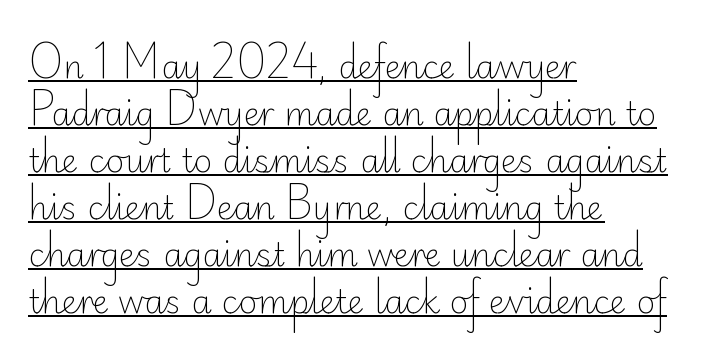
Does the type have serifs? No, each stem ends abruptly. The strokes carry an ordinary text weight at most. A baseline rule has been typeset under these characters. The text block is weighted toward the left margin, trailing off unevenly rightward. Character widths vary here, with narrow letters taking less room than wide ones. Here the glyphs are tracked normally, forming tight word shapes.
